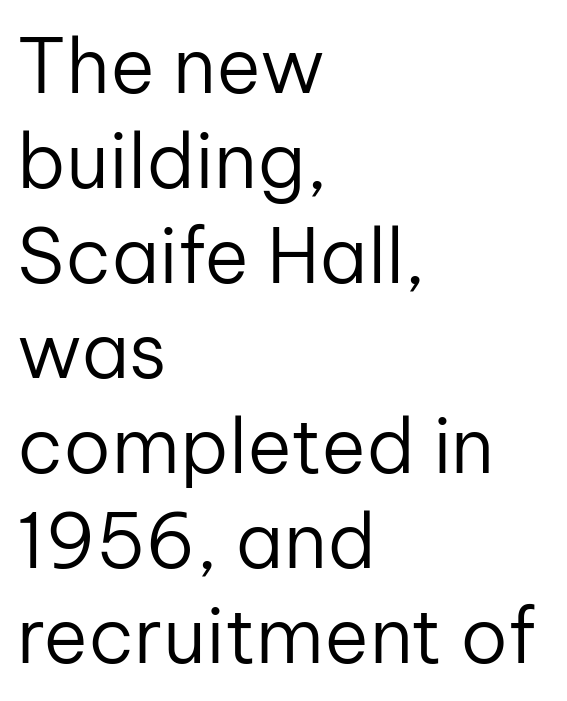
The image shows 76 px regular-weight sans-serif type, upright; set left-aligned, normal line spacing (1.25x), normal letter spacing, not underlined; low stroke contrast and a medium x-height.
